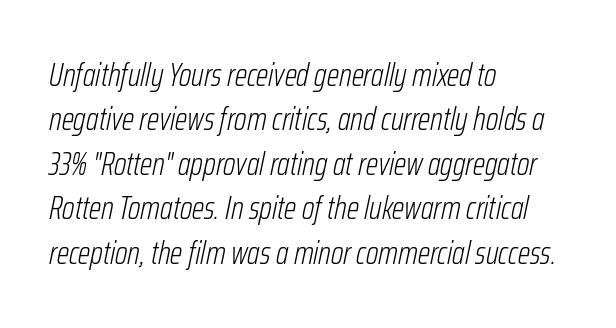
The image shows 32 px light, condensed type, italic (leaning right); set left-aligned, normal line spacing (1.39x), normal letter spacing, not underlined; low stroke contrast and a medium x-height.
